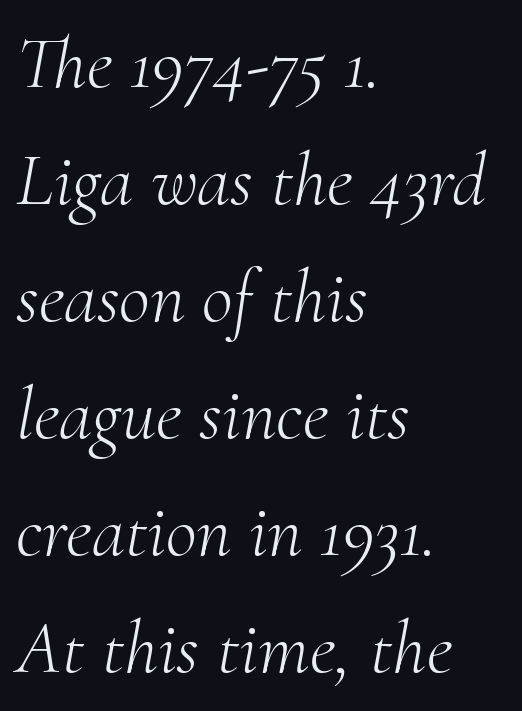
The image shows 76 px light serif type, italic (leaning right); set left-aligned, normal line spacing (1.54x), normal letter spacing, not underlined; medium stroke contrast and a small x-height.
